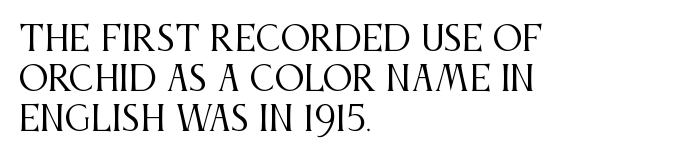
{"serif": "yes", "italic": "no", "bold": "no", "weight": "regular", "width": "condensed", "stroke_contrast": "medium", "x_height": "large", "monospaced": "no", "underline": "no", "align": "left", "line_spacing_ratio": 1.21, "letter_spacing": "normal", "letter_spacing_em": 0.0, "glyph_px": 33}
